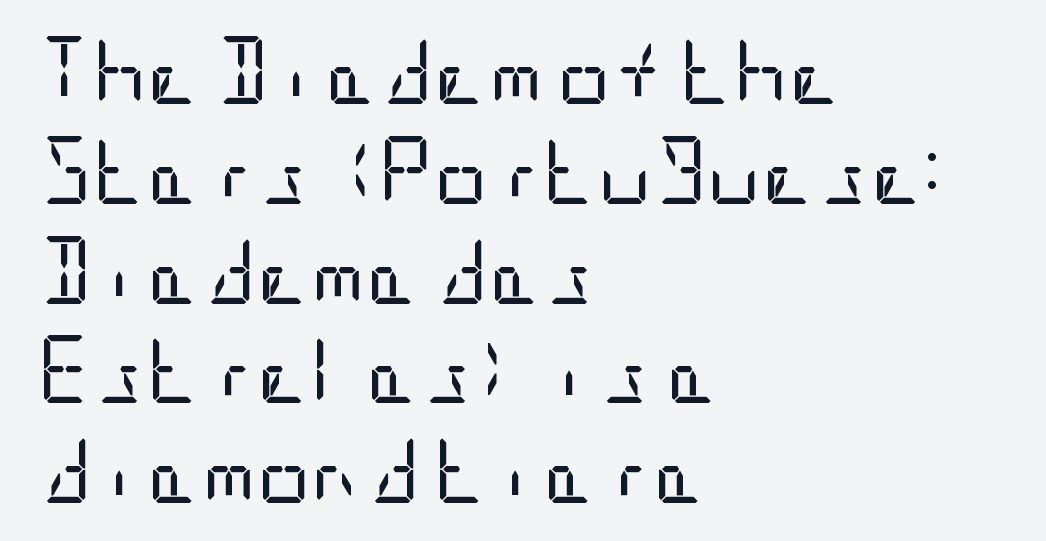
The image shows 67 px regular-weight, condensed sans-serif type, upright; set left-aligned, normal line spacing (1.49x), normal letter spacing, not underlined; low stroke contrast and a large x-height.
